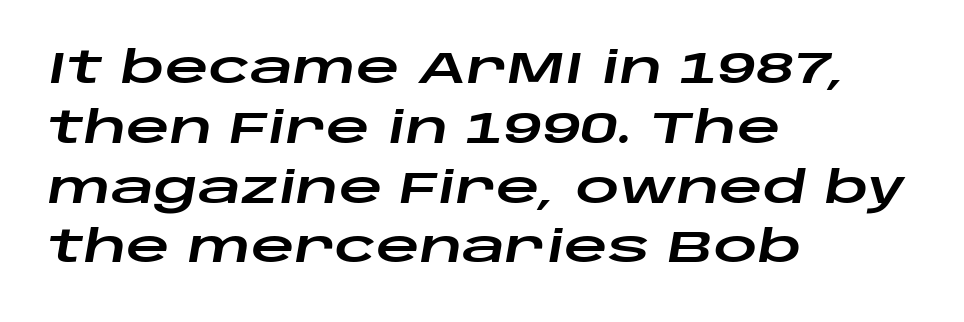
Rule under the text: the space is simply empty. Observe the lean: these are italic letterforms. Nothing unusual about the tracking: characters are spaced as the font intends. Interline gaps are of average width in this sample.
